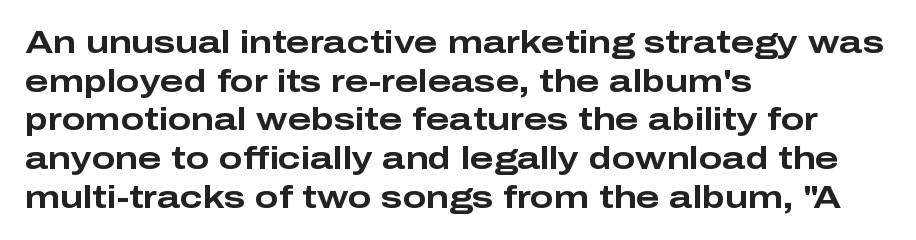
No feet cap the strokes, marking this as sans-serif type. Weight: bold. The lines sit at an ordinary, default distance from one another. Is this a fixed-width face? No — the glyphs have proportional, varying widths. Is there any slant? The stems are plumb.
